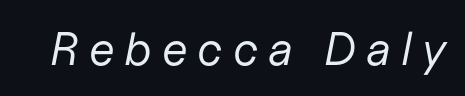
Q: Is the text bold? A: No.
Q: Is the text italic (slanted)? A: Yes, it leans right by about 11 degrees.
Q: Is the text underlined? A: No.
Q: Is the spacing between letters normal or unusually wide? A: Unusually wide.
Q: Width (condensed, normal, or wide)? A: Normal.
Q: Stroke contrast? A: Low.
Q: x-height? A: Medium.
Q: Monospaced? A: No.
